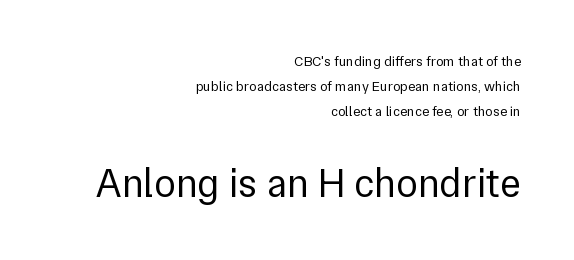
Notice how the passage keeps a crisp vertical edge on the right only. Grotesque or geometric, the face here clearly has no serifs. Unlike italic type, these characters show no tilt at all. Character size in the trailing block exceeds that of the leading block.
